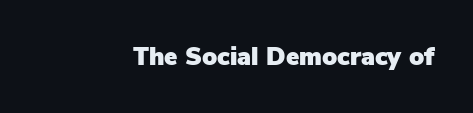
{"italic": "no", "underline": "no", "letter_spacing": "normal", "letter_spacing_em": 0.0, "glyph_px": 25}
